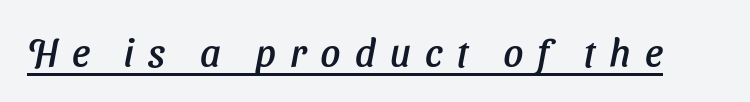
{"width": "normal", "stroke_contrast": "low", "x_height": "medium", "monospaced": "no", "underline": "yes", "letter_spacing": "wide", "letter_spacing_em": 0.36, "glyph_px": 39}
